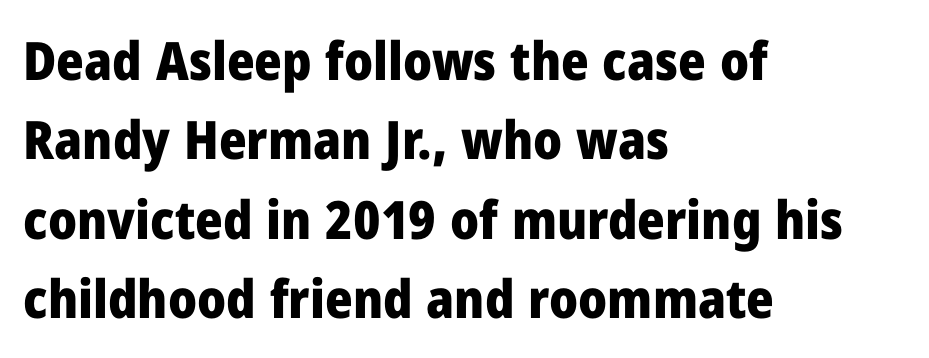
{"serif": "no", "italic": "no", "bold": "yes", "weight": "heavy", "width": "normal", "stroke_contrast": "low", "x_height": "medium", "monospaced": "no", "underline": "no", "align": "left", "line_spacing": "normal", "line_spacing_ratio": 1.5, "letter_spacing": "normal", "letter_spacing_em": 0.0, "glyph_px": 53}
